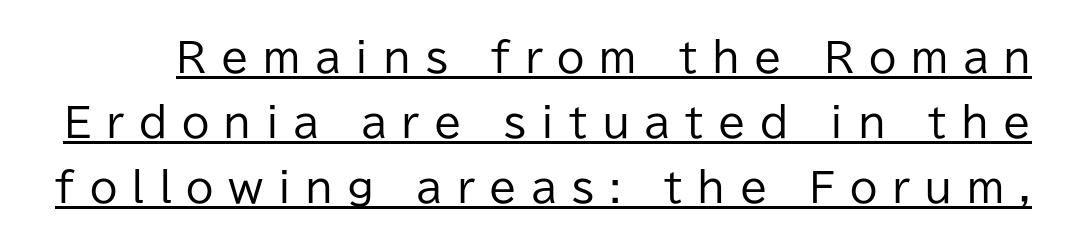
{"serif": "no", "italic": "no", "bold": "no", "weight": "regular", "width": "normal", "stroke_contrast": "low", "x_height": "medium", "monospaced": "no", "underline": "yes", "line_spacing": "normal", "line_spacing_ratio": 1.62, "letter_spacing": "wide", "letter_spacing_em": 0.36, "glyph_px": 40}
